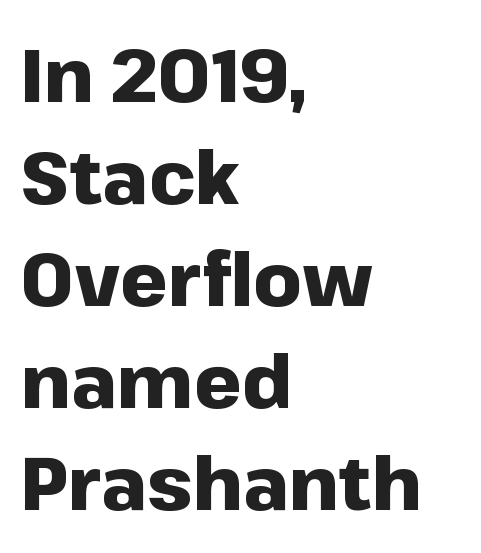
{"serif": "no", "italic": "no", "bold": "yes", "weight": "heavy", "width": "normal", "stroke_contrast": "low", "x_height": "medium", "monospaced": "no", "underline": "no", "align": "left", "line_spacing": "normal", "line_spacing_ratio": 1.36, "letter_spacing": "normal", "letter_spacing_em": 0.0, "glyph_px": 75}
